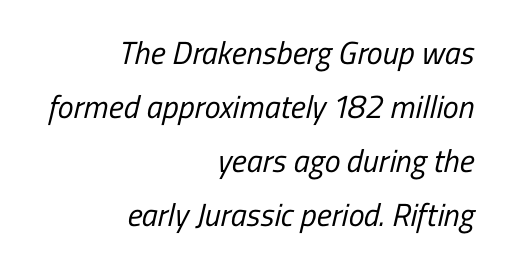
{"serif": "no", "bold": "no", "weight": "regular", "width": "condensed", "stroke_contrast": "low", "x_height": "medium", "monospaced": "no", "underline": "no", "align": "right", "line_spacing": "normal", "line_spacing_ratio": 1.69, "letter_spacing": "normal", "letter_spacing_em": 0.0, "glyph_px": 32}
